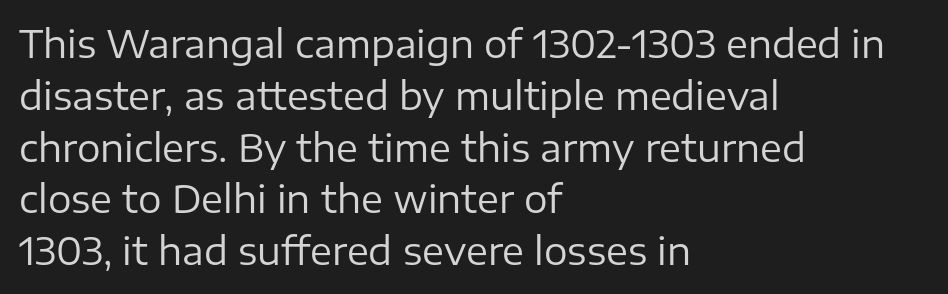
These lines keep a tight, regular rhythm from letter to letter. No feet cap the strokes, marking this as sans-serif type. The passage shown is typed in a proportional face where columns would drift. Weight class: somewhere from thin through regular. The rendering anchors every line to the left-hand side. Nobody drew a line under any word here.
